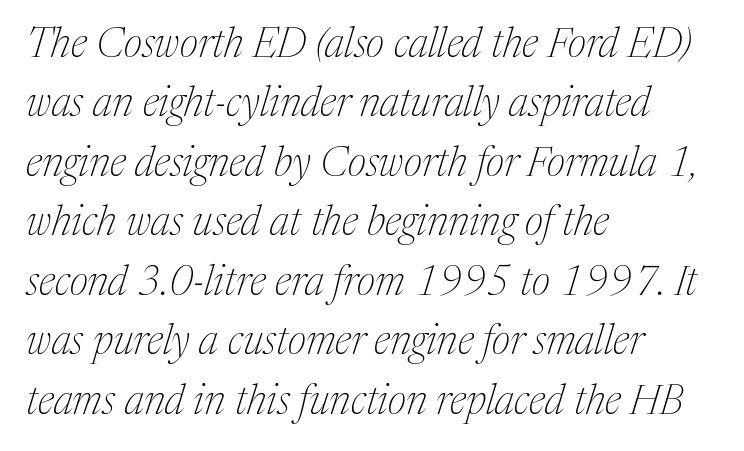
The image shows 41 px thin serif type, italic (leaning right); set left-aligned, normal line spacing (1.45x), normal letter spacing, not underlined; medium stroke contrast and a medium x-height.
